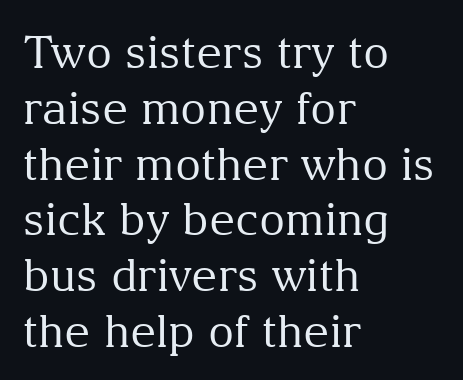
{"serif": "yes", "italic": "no", "bold": "no", "weight": "regular", "width": "normal", "stroke_contrast": "medium", "x_height": "medium", "monospaced": "no", "underline": "no", "align": "left", "line_spacing_ratio": 1.24, "letter_spacing": "normal", "letter_spacing_em": 0.0, "glyph_px": 45}
